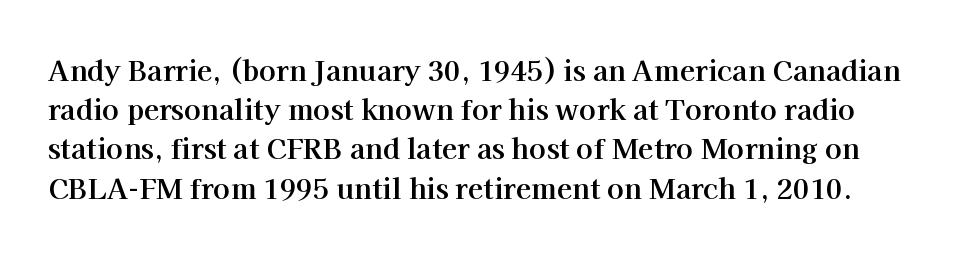
A bare baseline throughout the passage. How heavy is the stroke? Heavy — this is a bold. These lines were composed using upright roman letters. Standard letterfit; no display-style spreading of the glyphs. This sample has the flowing, uneven cadence of proportional lettering.
